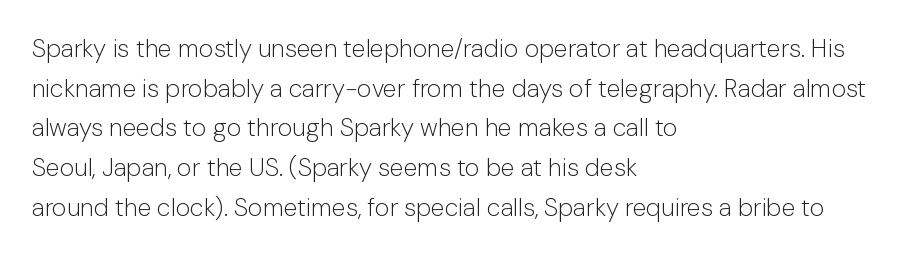
The image shows 25 px text type, upright; set left-aligned, normal line spacing (1.59x), normal letter spacing, not underlined.
